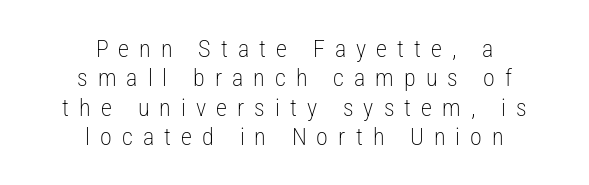
The specimen omits any rule beneath the text block's lines. No letter is thick-stroked: the sample isn't bold. Characters follow at a spacing far wider than the type designer built in. Vertical strokes here are truly vertical. The text block is weighted toward neither margin, spreading evenly from the middle.
